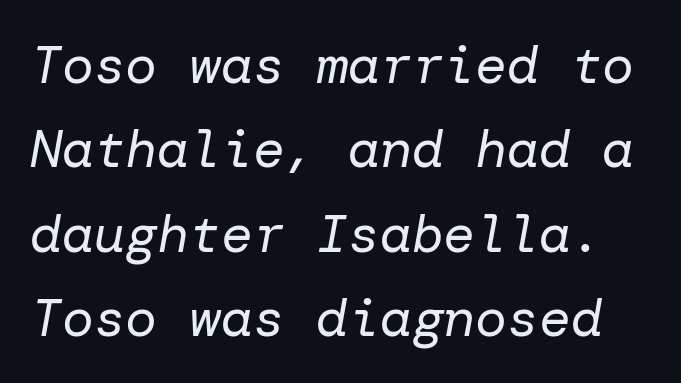
{"italic": "yes", "lean": "right", "slant_degrees": 10, "bold": "no", "weight": "regular", "width": "normal", "stroke_contrast": "low", "x_height": "medium", "underline": "no", "line_spacing": "normal", "line_spacing_ratio": 1.59, "letter_spacing": "normal", "letter_spacing_em": 0.0, "glyph_px": 53}
